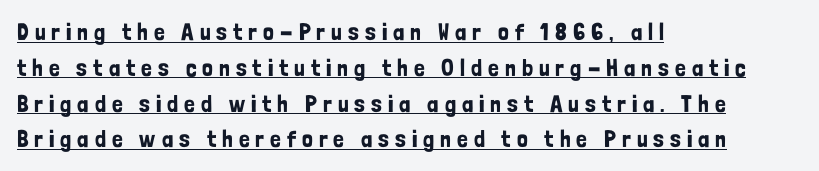
Q: Is the text italic (slanted)? A: No, it is upright.
Q: Is the text underlined? A: Yes.
Q: How is the paragraph aligned? A: Left-aligned.
Q: Is the spacing between letters normal or unusually wide? A: Unusually wide.
Q: Is the spacing between lines tight, normal or loose? A: Normal.
